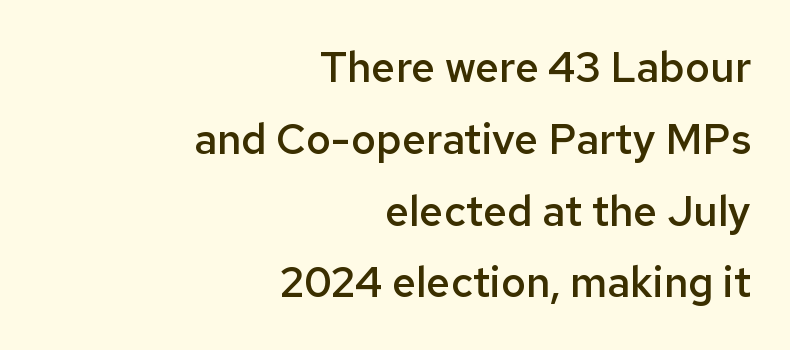
This rendering uses right alignment, leaving the left contour irregular. The sample has been set in demibold, a notch under bold. Descender tails drop into unmarked territory. No feet cap the strokes, marking this as sans-serif type. Characters follow at the spacing the type designer built in.
